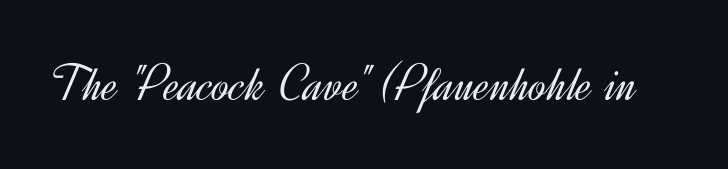
Q: Is the text bold? A: No.
Q: Is the text italic (slanted)? A: Yes.
Q: Is the typeface a serif or a sans-serif typeface? A: Sans-serif.
Q: Is the text underlined? A: No.
Q: Is the spacing between letters normal or unusually wide? A: Normal.
Q: Width (condensed, normal, or wide)? A: Normal.
Q: x-height? A: Small.
Q: Monospaced? A: No.
